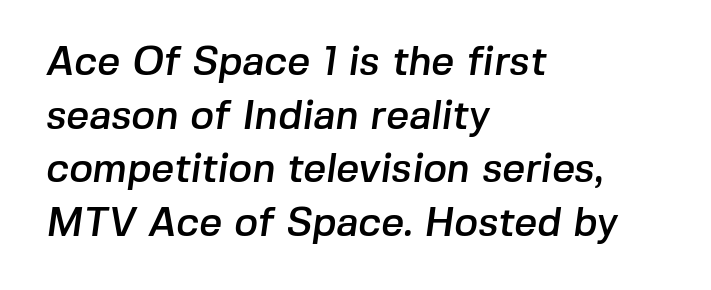
The image shows 40 px sans-serif type; set left-aligned, normal line spacing (1.34x), normal letter spacing, not underlined; low stroke contrast and a medium x-height.
